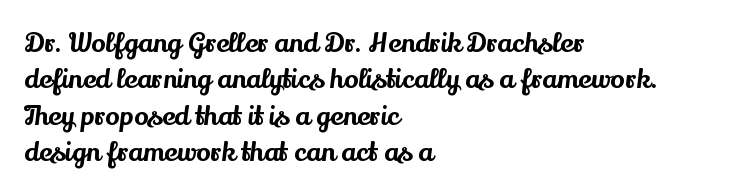
The image shows 27 px text type; set left-aligned, normal line spacing (1.35x), normal letter spacing, not underlined.
